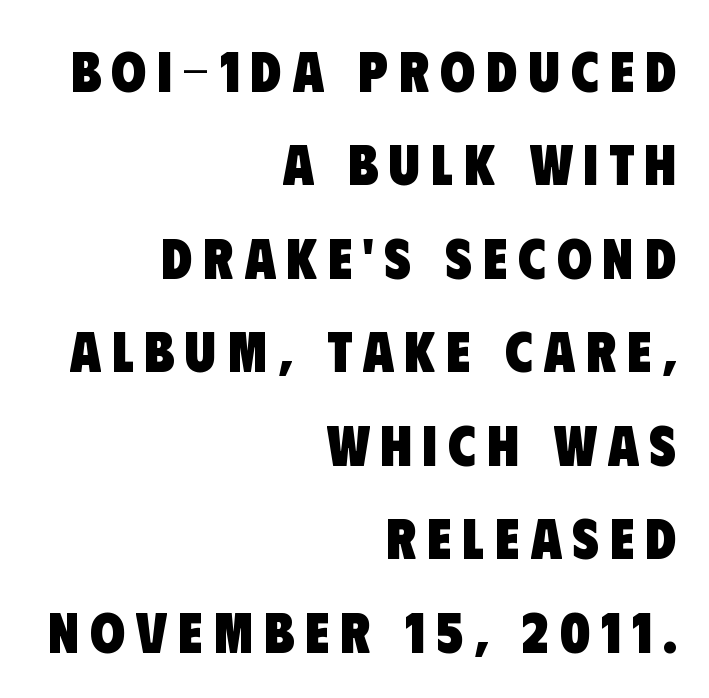
The image shows 57 px heavy, condensed sans-serif type; set right-aligned, normal line spacing (1.64x), not underlined; low stroke contrast and a large x-height.
